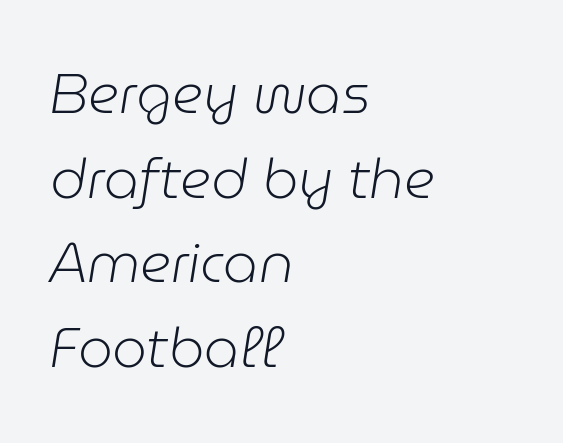
The space between consecutive lines is moderate. There is no visible air inserted between adjacent glyphs. An italicized treatment has been applied to the whole sample. You could not count columns in this text — the font is proportionally spaced.
